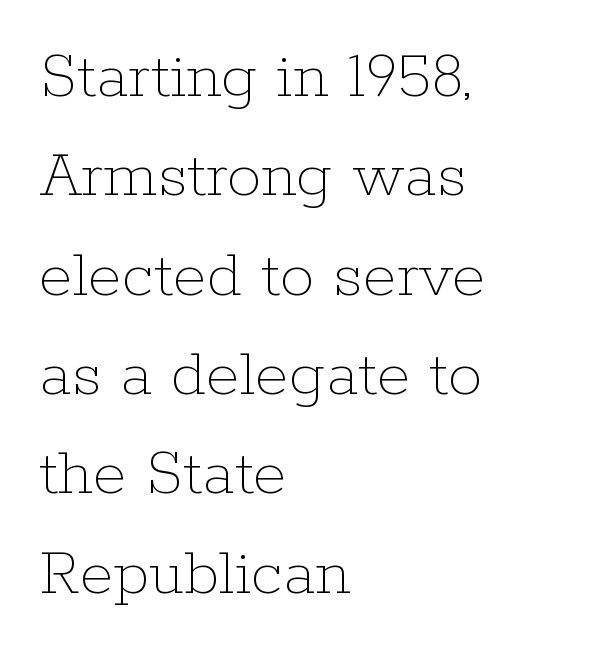
{"italic": "no", "bold": "no", "weight": "thin", "width": "normal", "stroke_contrast": "low", "x_height": "medium", "monospaced": "no", "underline": "no", "align": "left", "line_spacing": "normal", "line_spacing_ratio": 1.44, "letter_spacing": "normal", "letter_spacing_em": 0.0, "glyph_px": 69}
